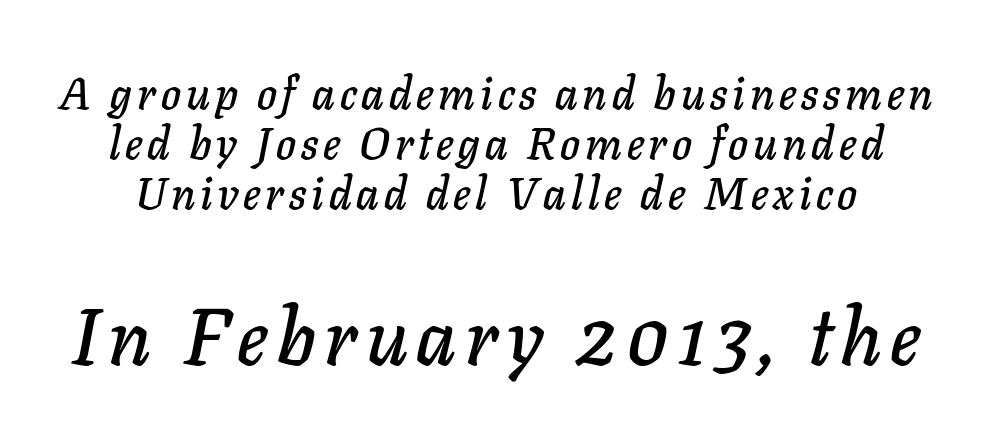
Note the varied advance widths — an 'i' is clearly narrower than an 'm'. These lines huddle together more closely than default settings would place them. Plain, unruled lines of type. Slant detected: the letters are inclined. Two sizes are in play, and the larger belongs to the second block.
